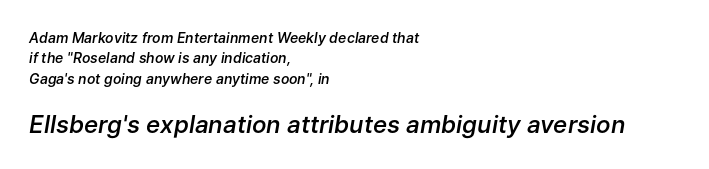
{"italic": "yes", "lean": "right", "slant_degrees": 9, "bold": "semi", "underline": "no", "align": "left", "line_spacing": "normal", "line_spacing_ratio": 1.45, "letter_spacing": "normal", "letter_spacing_em": 0.0, "larger_block": "second", "size_ratio": 1.71, "glyph_px": 24}
